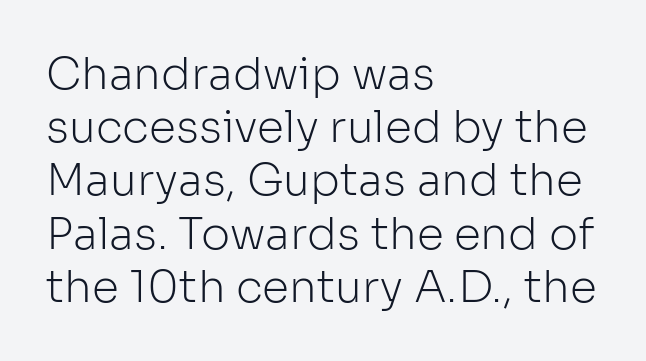
The image shows 44 px light sans-serif type, upright; set left-aligned, line spacing 1.21x, normal letter spacing, not underlined; low stroke contrast and a medium x-height.
